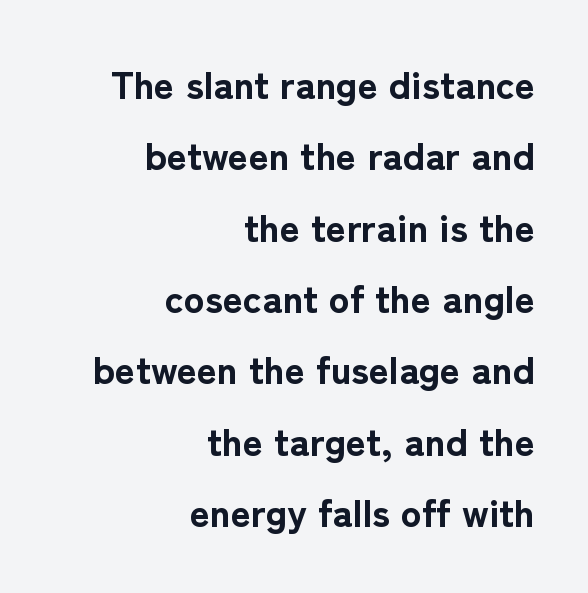
The image shows 39 px bold sans-serif type, upright; set right-aligned, line spacing 1.83x, normal letter spacing, not underlined; low stroke contrast and a medium x-height.
